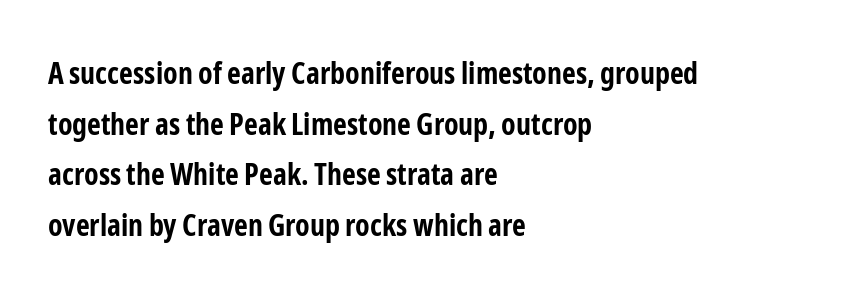
{"serif": "no", "italic": "no", "bold": "yes", "weight": "bold", "width": "condensed", "stroke_contrast": "low", "x_height": "medium", "monospaced": "no", "underline": "no", "align": "left", "line_spacing": "normal", "line_spacing_ratio": 1.69, "letter_spacing": "normal", "letter_spacing_em": 0.0, "glyph_px": 30}
